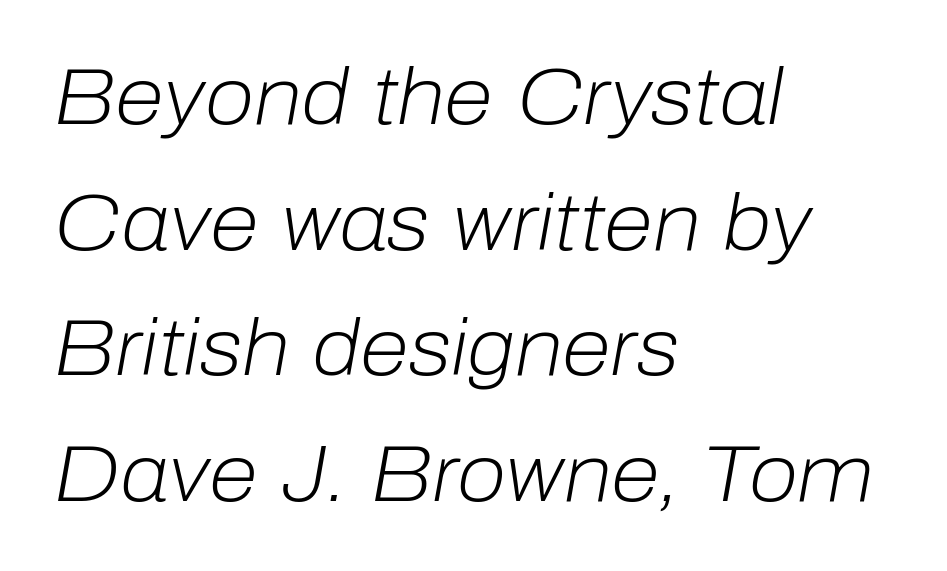
Q: Is the text bold? A: No.
Q: Is the text italic (slanted)? A: Yes, it leans right by about 10 degrees.
Q: Is the text underlined? A: No.
Q: How is the paragraph aligned? A: Left-aligned.
Q: Is the spacing between letters normal or unusually wide? A: Normal.
Q: Is the spacing between lines tight, normal or loose? A: Normal.
Q: Width (condensed, normal, or wide)? A: Normal.
Q: Stroke contrast? A: Low.
Q: x-height? A: Medium.
Q: Monospaced? A: No.
